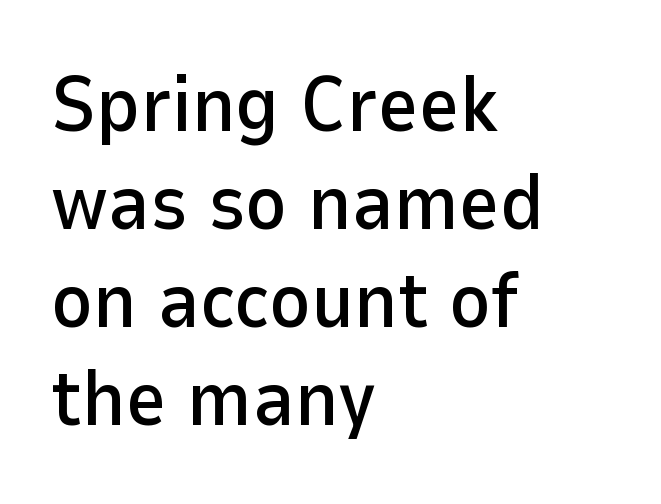
Q: Is the text italic (slanted)? A: No, it is upright.
Q: Is the typeface a serif or a sans-serif typeface? A: Sans-serif.
Q: Is the text underlined? A: No.
Q: How is the paragraph aligned? A: Left-aligned.
Q: Is the spacing between letters normal or unusually wide? A: Normal.
Q: Width (condensed, normal, or wide)? A: Normal.
Q: Stroke contrast? A: Low.
Q: x-height? A: Medium.
Q: Monospaced? A: No.
